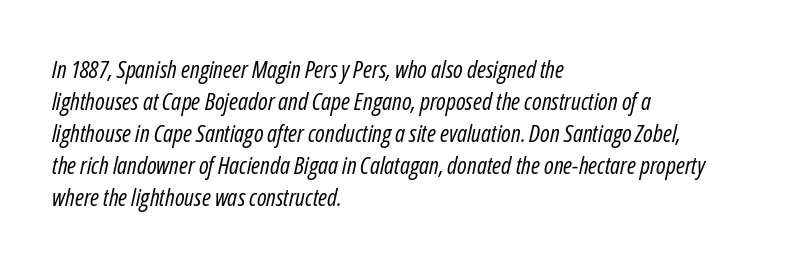
The rag falls on the right side of this text block. Just letters on the line, the space beneath them empty. Quick note: interline space is typical. Tracking here is standard; glyphs follow each other at the usual distance.
